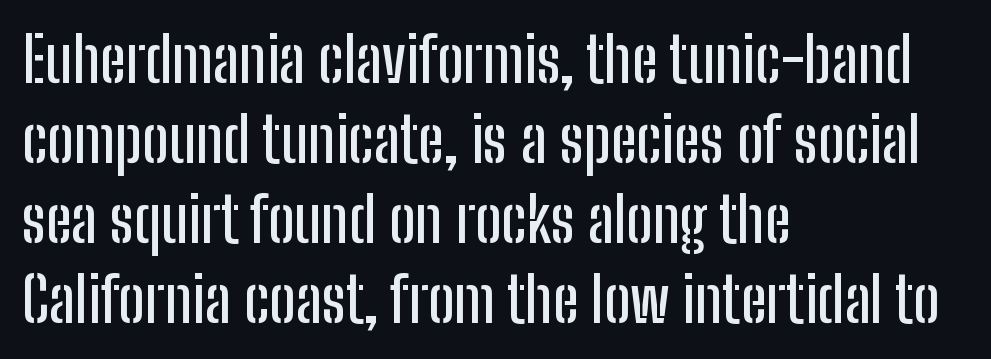
Q: Is the text italic (slanted)? A: No, it is upright.
Q: Is the typeface a serif or a sans-serif typeface? A: Sans-serif.
Q: Is the text underlined? A: No.
Q: How is the paragraph aligned? A: Left-aligned.
Q: Is the spacing between letters normal or unusually wide? A: Normal.
Q: Is the spacing between lines tight, normal or loose? A: Normal.
Q: Width (condensed, normal, or wide)? A: Condensed.
Q: Stroke contrast? A: Low.
Q: x-height? A: Medium.
Q: Monospaced? A: No.
